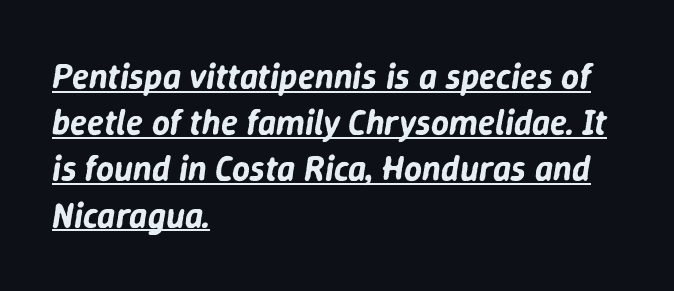
The image shows 35 px text type, italic (leaning right); set left-aligned, normal line spacing (1.32x), normal letter spacing, underlined; low stroke contrast and a medium x-height.
